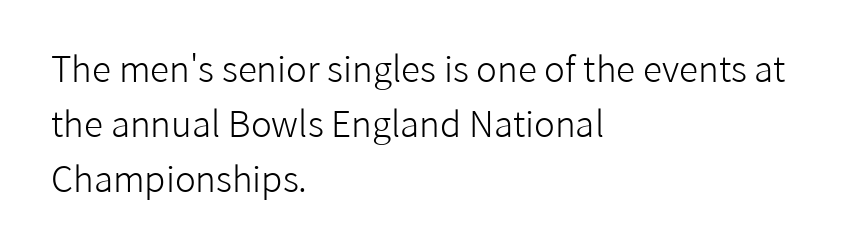
Q: Is the text bold? A: No.
Q: Is the text italic (slanted)? A: No, it is upright.
Q: Is the typeface a serif or a sans-serif typeface? A: Sans-serif.
Q: Is the text underlined? A: No.
Q: How is the paragraph aligned? A: Left-aligned.
Q: Is the spacing between letters normal or unusually wide? A: Normal.
Q: Is the spacing between lines tight, normal or loose? A: Normal.
Q: Width (condensed, normal, or wide)? A: Normal.
Q: Stroke contrast? A: Low.
Q: x-height? A: Medium.
Q: Monospaced? A: No.
